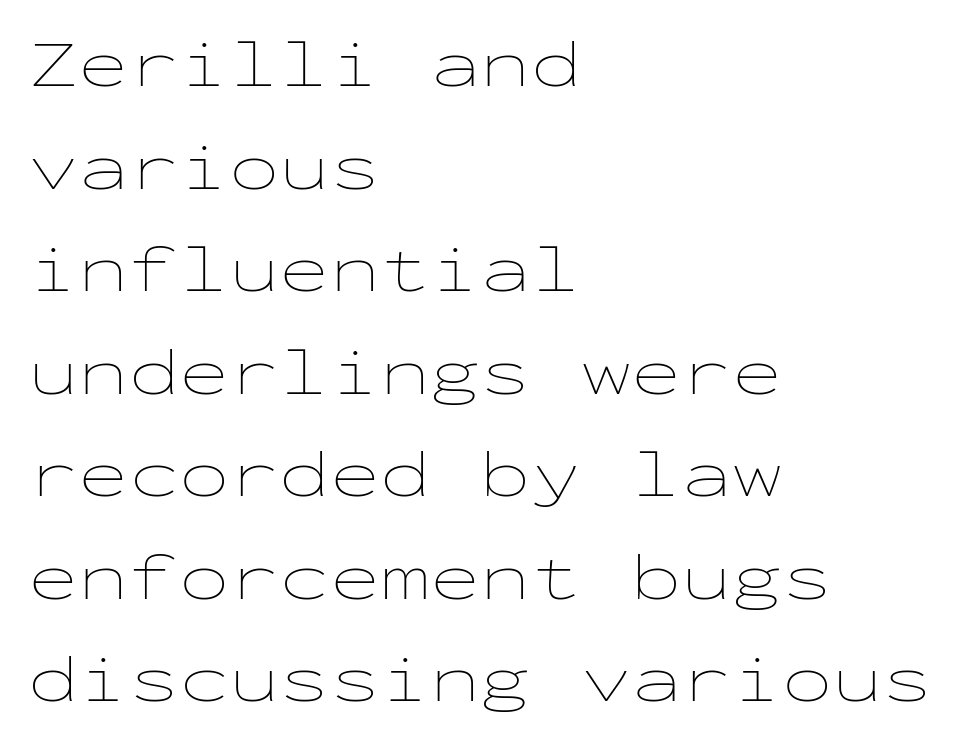
{"italic": "no", "bold": "no", "weight": "thin", "width": "wide", "stroke_contrast": "low", "x_height": "medium", "monospaced": "yes", "underline": "no", "align": "left", "line_spacing": "normal", "line_spacing_ratio": 1.53, "letter_spacing": "normal", "letter_spacing_em": 0.0, "glyph_px": 67}
